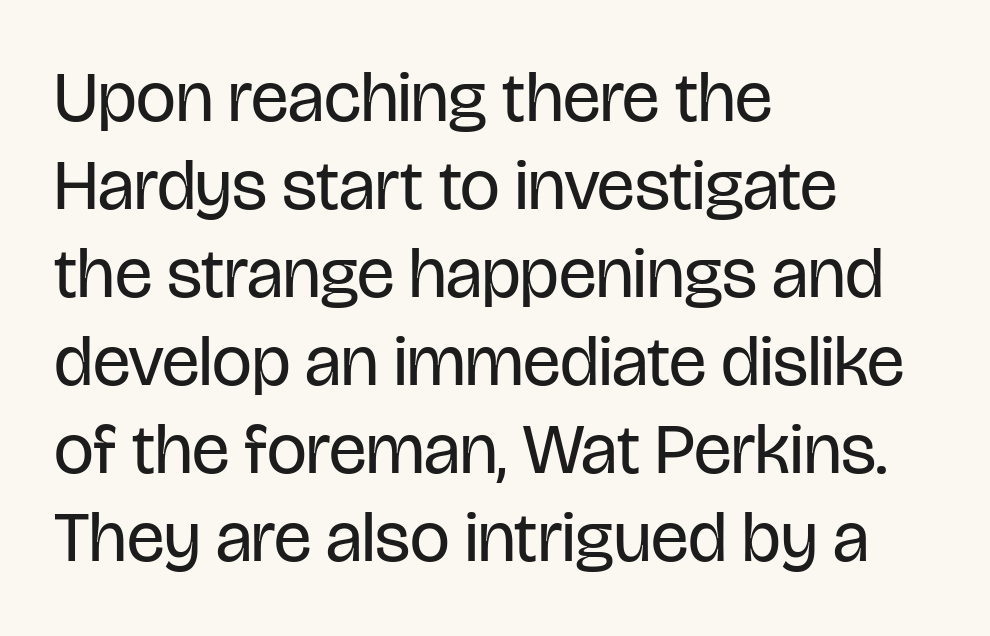
{"serif": "no", "italic": "no", "bold": "no", "weight": "regular", "width": "condensed", "stroke_contrast": "low", "x_height": "large", "monospaced": "no", "underline": "no", "align": "left", "line_spacing_ratio": 1.24, "letter_spacing": "normal", "letter_spacing_em": 0.0, "glyph_px": 71}
